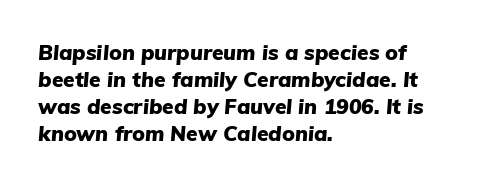
The image shows 21 px bold type, italic (leaning right); set left-aligned, normal line spacing (1.29x), normal letter spacing, not underlined.
